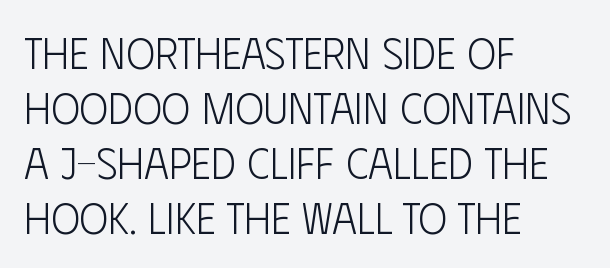
Layout note: lines flush left. Has an underline been added? It has not. This sample uses a sans-serif face. Do the characters align in a grid? No, the font is proportional. Style check: upright. Words appear dense and cohesive because spacing is normal.
